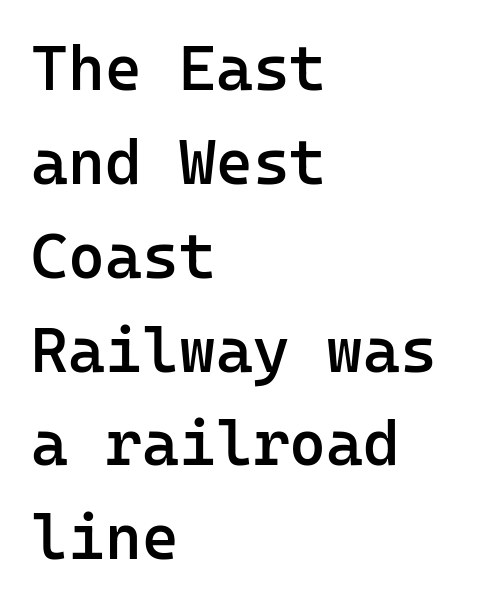
The image shows 63 px semibold sans-serif type, upright, monospaced; set left-aligned, normal line spacing (1.49x), normal letter spacing, not underlined; low stroke contrast and a medium x-height.
